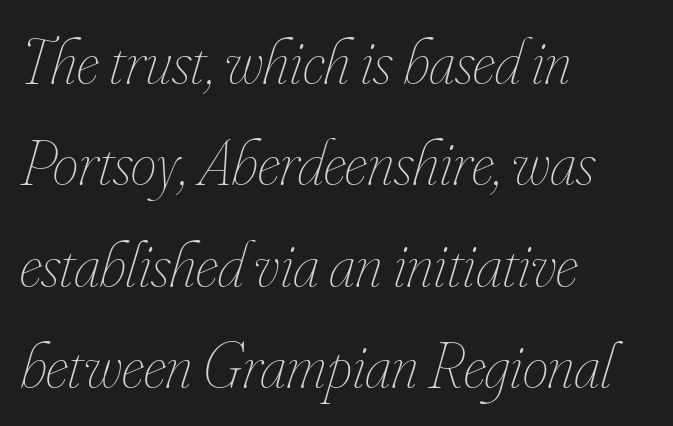
The image shows 65 px thin, condensed type, italic (leaning right); set left-aligned, normal line spacing (1.56x), normal letter spacing, not underlined; low stroke contrast and a small x-height.
